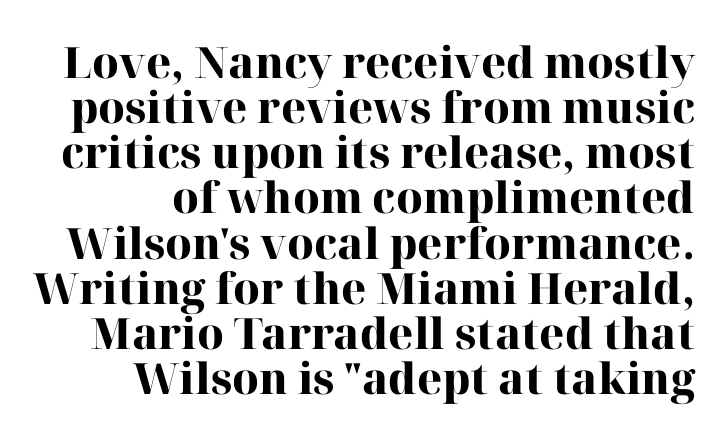
The image shows 43 px heavy serif type, upright; set right-aligned, tight line spacing (1.05x), normal letter spacing, not underlined; high stroke contrast and a medium x-height.
